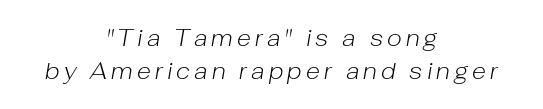
The image shows 23 px text type, italic (leaning right); set centered, normal line spacing (1.45x), not underlined.
